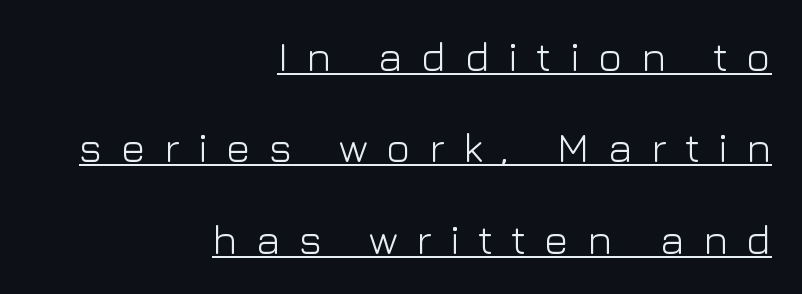
Q: Is the text bold? A: No.
Q: Is the text italic (slanted)? A: No, it is upright.
Q: Is the typeface a serif or a sans-serif typeface? A: Sans-serif.
Q: Is the text underlined? A: Yes.
Q: How is the paragraph aligned? A: Right-aligned.
Q: Is the spacing between letters normal or unusually wide? A: Unusually wide.
Q: Is the spacing between lines tight, normal or loose? A: Loose.
Q: Width (condensed, normal, or wide)? A: Normal.
Q: Stroke contrast? A: Low.
Q: x-height? A: Medium.
Q: Monospaced? A: No.
